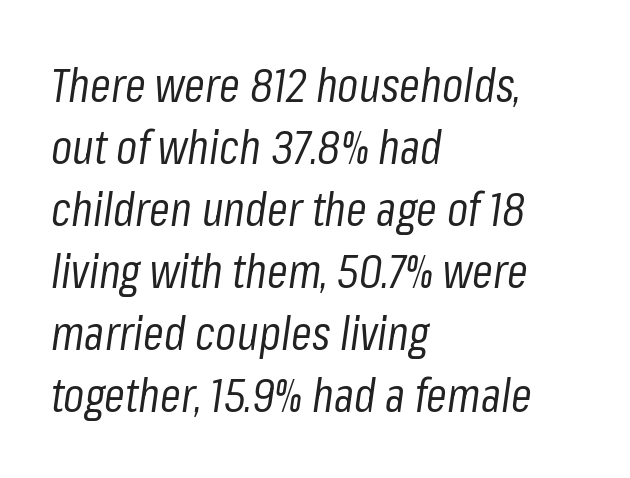
{"italic": "yes", "lean": "right", "slant_degrees": 8, "bold": "no", "weight": "regular", "width": "condensed", "stroke_contrast": "low", "x_height": "medium", "monospaced": "no", "underline": "no", "align": "left", "line_spacing": "normal", "line_spacing_ratio": 1.32, "letter_spacing": "normal", "letter_spacing_em": 0.0, "glyph_px": 47}
